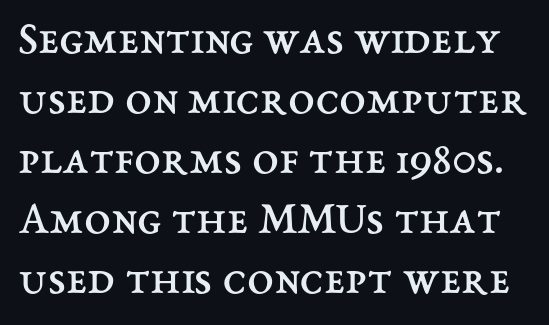
Q: Is the text bold? A: No.
Q: Is the text italic (slanted)? A: No, it is upright.
Q: Is the text underlined? A: No.
Q: Is the spacing between letters normal or unusually wide? A: Normal.
Q: Is the spacing between lines tight, normal or loose? A: Normal.
Q: Width (condensed, normal, or wide)? A: Normal.
Q: Stroke contrast? A: Medium.
Q: x-height? A: Medium.
Q: Monospaced? A: No.
